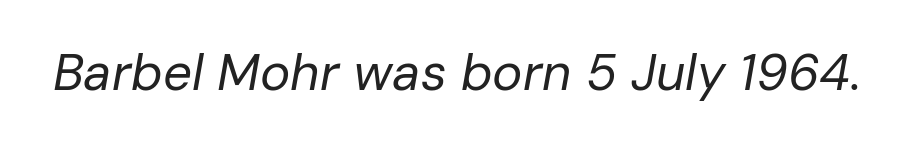
The glyphs look as if they've been sheared to an angle. Descenders are the only things crossing below the line. Nobody touched the tracking dial on this one. The characters are drawn with everyday or finer stroke widths. The rendering uses natural spacing where letterforms have individual widths.
